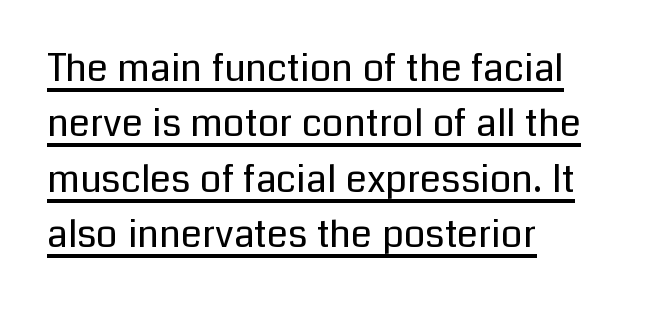
The image shows 38 px regular-weight sans-serif type, upright; set left-aligned, normal line spacing (1.46x), normal letter spacing, underlined; low stroke contrast and a medium x-height.
